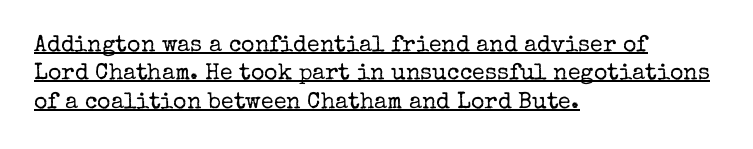
{"italic": "no", "bold": "no", "underline": "yes", "align": "left", "line_spacing_ratio": 1.23, "letter_spacing": "normal", "letter_spacing_em": 0.0, "glyph_px": 23}
